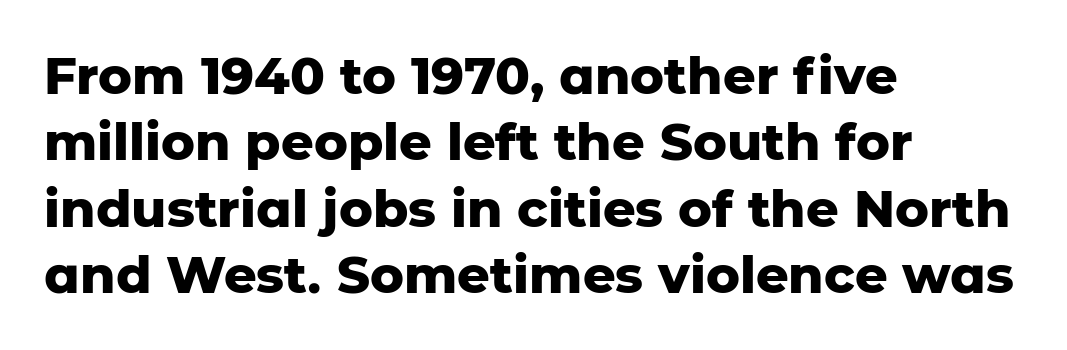
The tracking reads as untouched default to a designer's eye. Normally led — the rows are evenly, conventionally spaced. Examine the stroke ends and you'll find no serifs. As a designer I'd log this as weight 700, bold. Check the space under the baseline: it is left empty.
